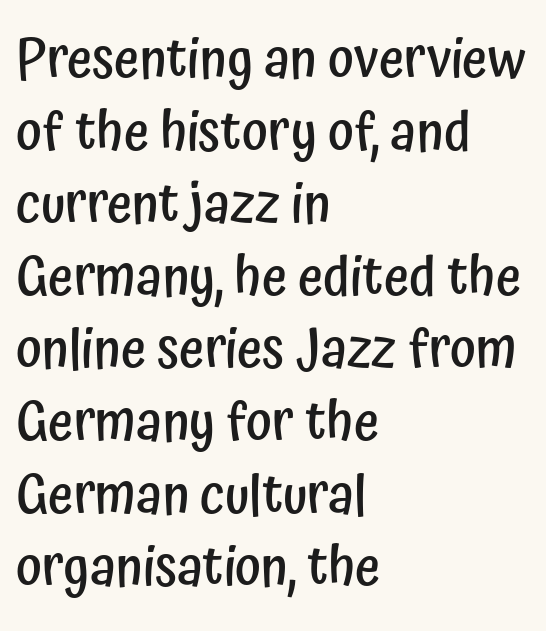
Regarding serifs, this sample does without them. In terms of leading, this rendering sits right in the middle. The font is running at a semibold setting, under full bold. Rule under the text: the space is simply empty. What stands out about the letter spacing? Nothing — it is the standard amount.
